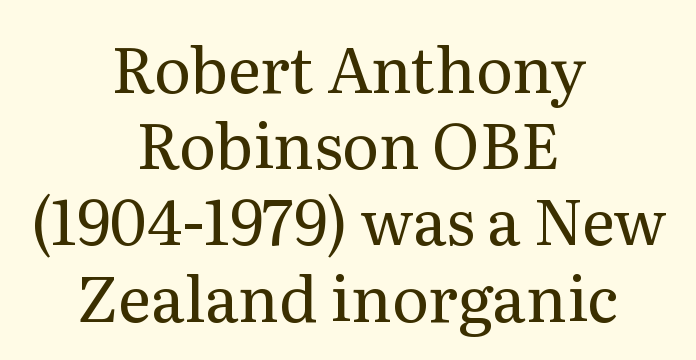
Students, note that the glyphs here touch the page at normal intervals. This rendering uses center alignment, leaving both contours irregular but symmetric. Looks like regular typesetting: each glyph gets only the width it needs. The glyphs in this specimen are seriffed. Clear beneath every line of the passage.
